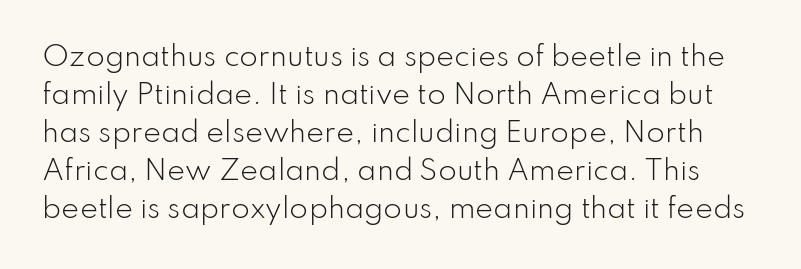
The lines sit at an ordinary, default distance from one another. Unlike italic type, these characters show no tilt at all. Anything drawn beneath the words? Only blank space. Nobody touched the tracking dial on this one. A quiet, ordinary-to-light weight characterises the typeface.
